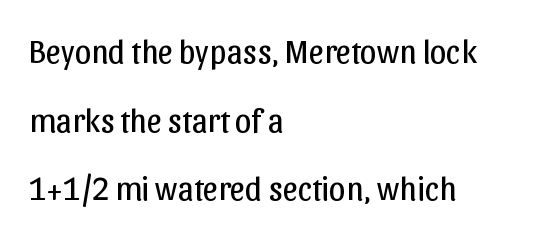
{"serif": "no", "italic": "no", "bold": "no", "weight": "regular", "width": "normal", "stroke_contrast": "low", "x_height": "medium", "monospaced": "no", "underline": "no", "align": "left", "line_spacing": "loose", "line_spacing_ratio": 2.08, "letter_spacing": "normal", "letter_spacing_em": 0.0, "glyph_px": 33}
